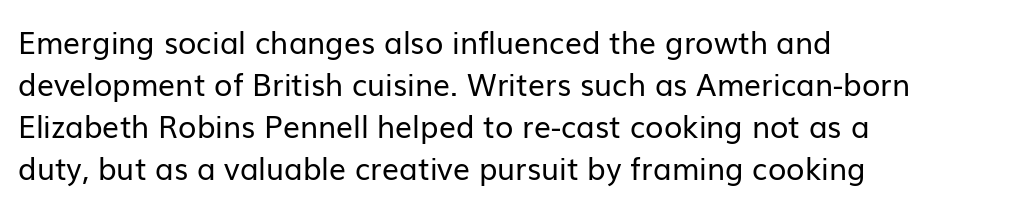
Q: Is the text bold? A: No.
Q: Is the text italic (slanted)? A: No, it is upright.
Q: Is the typeface a serif or a sans-serif typeface? A: Sans-serif.
Q: Is the text underlined? A: No.
Q: How is the paragraph aligned? A: Left-aligned.
Q: Is the spacing between letters normal or unusually wide? A: Normal.
Q: Is the spacing between lines tight, normal or loose? A: Normal.
Q: Width (condensed, normal, or wide)? A: Normal.
Q: Stroke contrast? A: Low.
Q: x-height? A: Medium.
Q: Monospaced? A: No.
